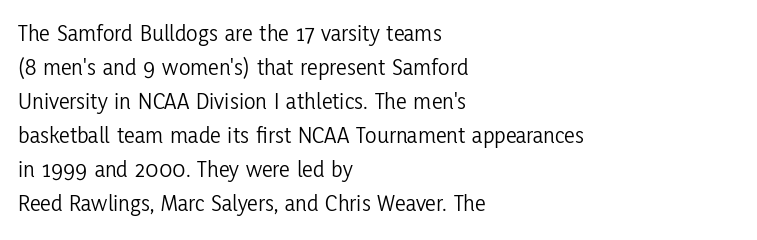
Just letters on the line, the space beneath them empty. The lines sit at an ordinary, default distance from one another. Reading down the block, your eye returns to a fixed left position each line. Think standard paragraph weight, or any step lighter than that.
